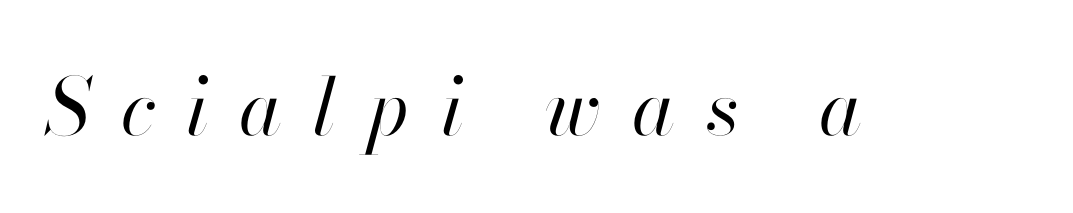
{"italic": "yes", "lean": "right", "slant_degrees": 13, "bold": "no", "weight": "regular", "width": "normal", "stroke_contrast": "high", "x_height": "small", "monospaced": "no", "underline": "no", "letter_spacing": "wide", "letter_spacing_em": 0.39, "glyph_px": 79}
